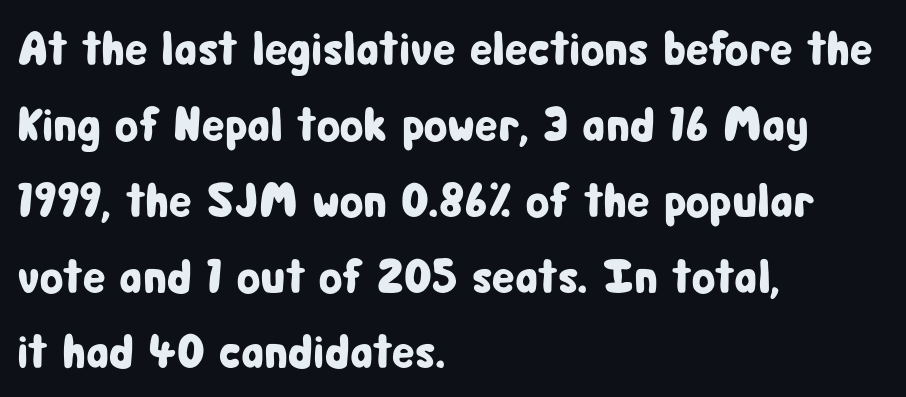
The image shows 48 px condensed sans-serif type, upright; set left-aligned, normal line spacing (1.58x), normal letter spacing, not underlined; low stroke contrast and a medium x-height.
